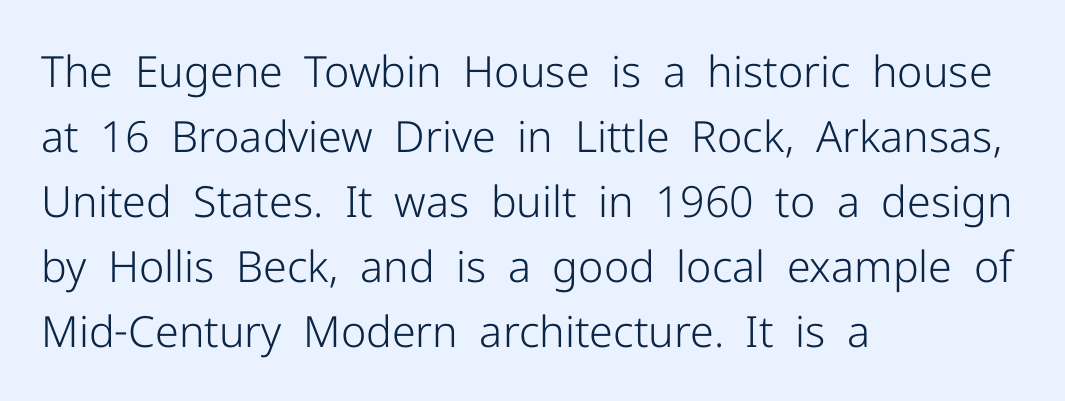
{"serif": "no", "italic": "no", "bold": "no", "weight": "light", "width": "normal", "stroke_contrast": "low", "x_height": "medium", "monospaced": "no", "underline": "no", "align": "left", "line_spacing": "normal", "line_spacing_ratio": 1.51, "letter_spacing": "normal", "letter_spacing_em": 0.0, "glyph_px": 43}
